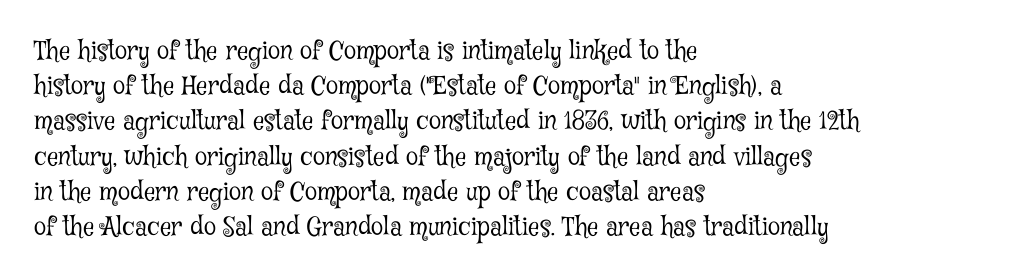
Q: Is the text bold? A: No.
Q: Is the text italic (slanted)? A: No, it is upright.
Q: Is the text underlined? A: No.
Q: How is the paragraph aligned? A: Left-aligned.
Q: Is the spacing between letters normal or unusually wide? A: Normal.
Q: Is the spacing between lines tight, normal or loose? A: Normal.
